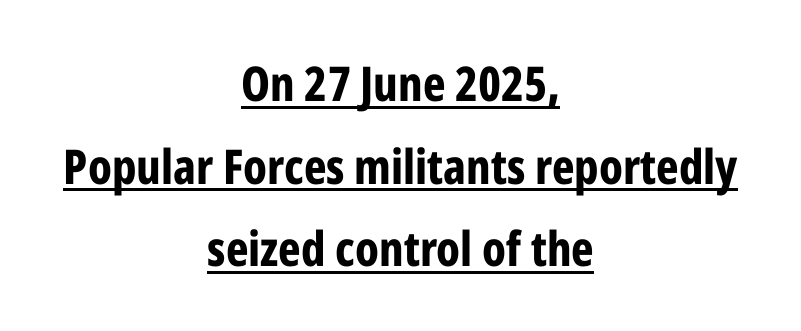
Q: Is the text bold? A: Yes.
Q: Is the text italic (slanted)? A: No, it is upright.
Q: Is the typeface a serif or a sans-serif typeface? A: Sans-serif.
Q: Is the text underlined? A: Yes.
Q: How is the paragraph aligned? A: Centered.
Q: Is the spacing between letters normal or unusually wide? A: Normal.
Q: Width (condensed, normal, or wide)? A: Condensed.
Q: Stroke contrast? A: Low.
Q: x-height? A: Medium.
Q: Monospaced? A: No.
